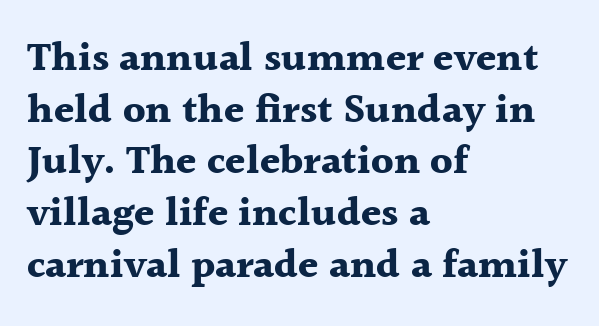
Do the characters align in a grid? No, the font is proportional. The strokes are fattened all the way to bold. Leading: standard. Teacher's note: observe the even left margin — that is flush-left alignment. A typesetter would mark this as roman, not italic. Glance below the letters and you will spot only blank space.
